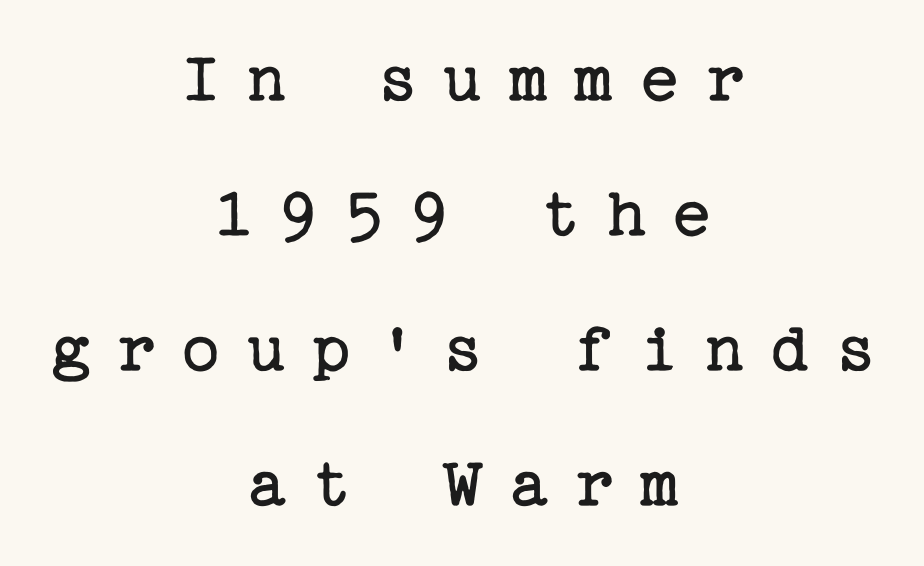
The image shows 73 px regular-weight serif type, upright; set centered, line spacing 1.85x, unusually wide letter spacing (+0.35 em), not underlined; low stroke contrast and a medium x-height.
